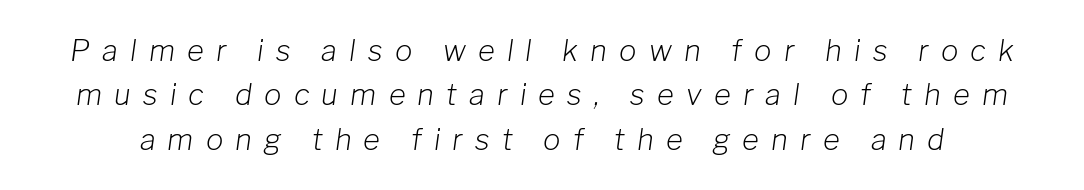
Q: Is the text bold? A: No.
Q: Is the text italic (slanted)? A: Yes, it leans right by about 8 degrees.
Q: Is the text underlined? A: No.
Q: Is the spacing between letters normal or unusually wide? A: Unusually wide.
Q: Is the spacing between lines tight, normal or loose? A: Normal.
Q: Width (condensed, normal, or wide)? A: Normal.
Q: Stroke contrast? A: Low.
Q: x-height? A: Medium.
Q: Monospaced? A: No.
